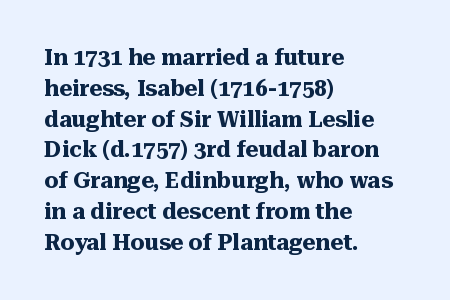
The image shows 22 px bold type, upright; set left-aligned, normal line spacing (1.4x), normal letter spacing, not underlined.
